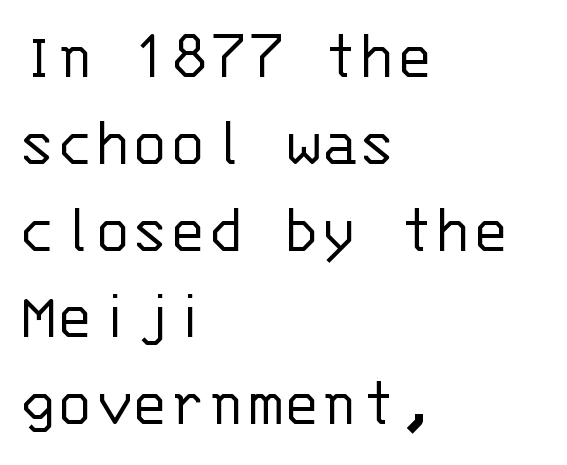
Is this a fixed-width face? Yes — each glyph sits in an identical cell. Vertical strokes here are truly vertical. This sample uses plain, unmodified letter spacing. Layout note: lines flush left.
